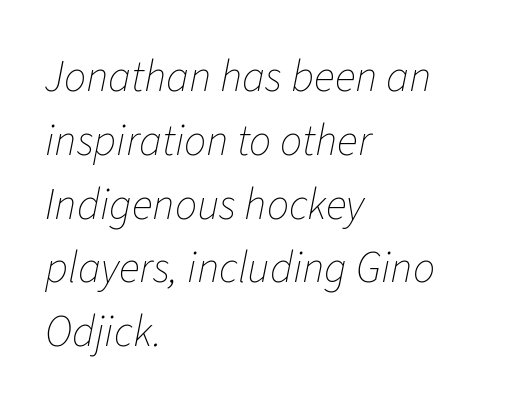
The image shows 44 px thin type, italic (leaning right); set left-aligned, normal line spacing (1.45x), normal letter spacing, not underlined; low stroke contrast and a medium x-height.
